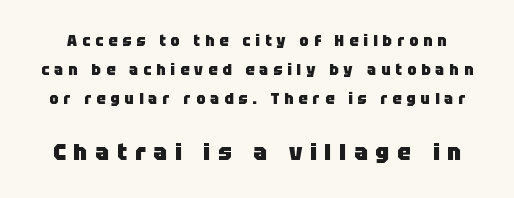
Q: Is the text bold? A: Yes.
Q: Is the text italic (slanted)? A: No, it is upright.
Q: Is the text underlined? A: No.
Q: Is the spacing between letters normal or unusually wide? A: Unusually wide.
Q: Is the spacing between lines tight, normal or loose? A: Loose.
Q: Which block of text is set in a larger size, the first (top) or the second (bottom)? A: The second (bottom) one.
